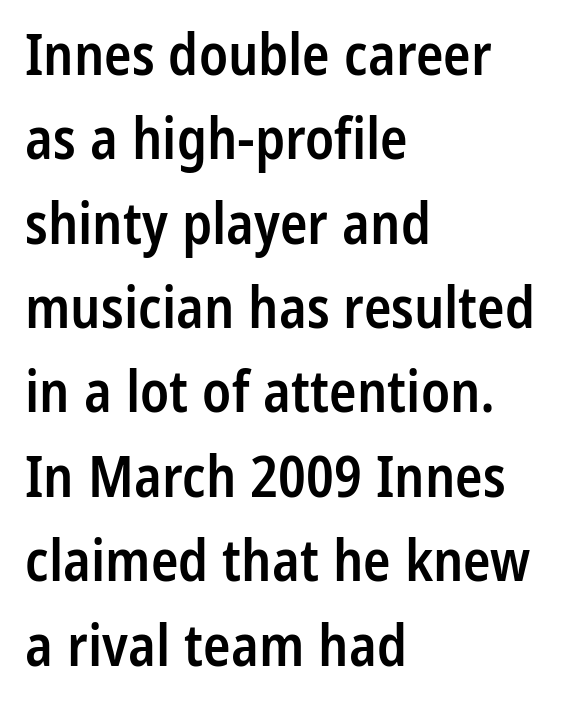
{"serif": "no", "italic": "no", "bold": "semi", "weight": "semibold", "width": "condensed", "stroke_contrast": "low", "x_height": "medium", "monospaced": "no", "underline": "no", "align": "left", "line_spacing": "normal", "line_spacing_ratio": 1.48, "letter_spacing": "normal", "letter_spacing_em": 0.0, "glyph_px": 57}
